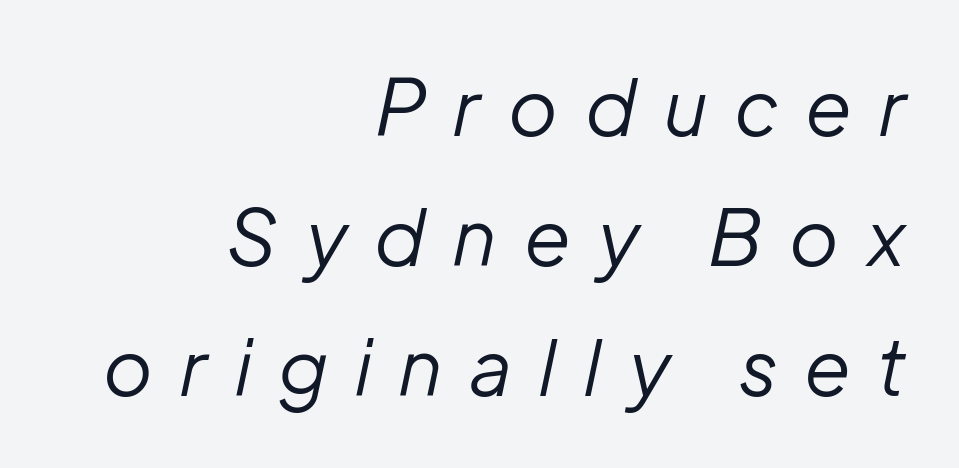
The image shows 77 px regular-weight type, italic (leaning right); set right-aligned, normal line spacing (1.69x), unusually wide letter spacing (+0.37 em), not underlined; low stroke contrast and a medium x-height.
